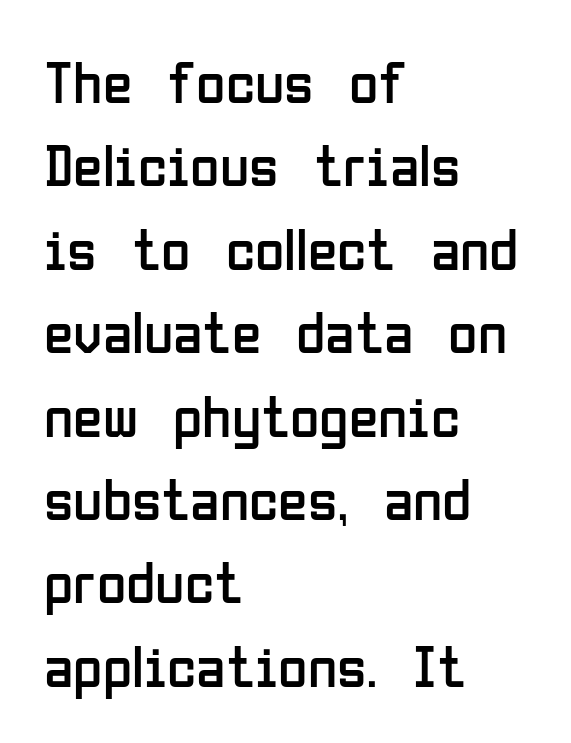
The specimen reads as upright at a glance. These lines keep a tight, regular rhythm from letter to letter. Successive baselines arrive at the customary interval. The compositor pushed each line to the left boundary. Grotesque or geometric, the face here clearly has no serifs.
